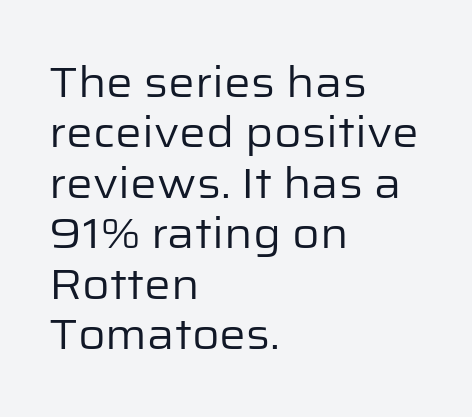
The image shows 42 px regular-weight sans-serif type, upright; set left-aligned, line spacing 1.2x, normal letter spacing, not underlined; low stroke contrast and a medium x-height.
